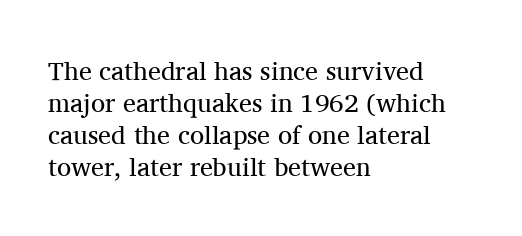
The image shows 26 px text type, upright; set left-aligned, line spacing 1.23x, normal letter spacing, not underlined.
